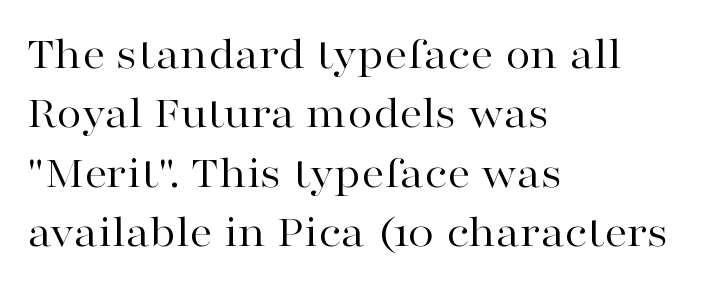
Q: Is the text bold? A: No.
Q: Is the text italic (slanted)? A: No, it is upright.
Q: Is the typeface a serif or a sans-serif typeface? A: Serif.
Q: Is the text underlined? A: No.
Q: How is the paragraph aligned? A: Left-aligned.
Q: Is the spacing between letters normal or unusually wide? A: Normal.
Q: Is the spacing between lines tight, normal or loose? A: Normal.
Q: Width (condensed, normal, or wide)? A: Wide.
Q: Stroke contrast? A: High.
Q: x-height? A: Medium.
Q: Monospaced? A: No.
